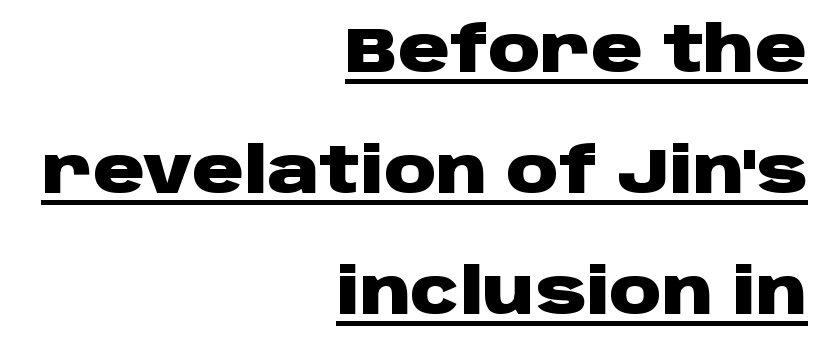
The image shows 64 px heavy, wide sans-serif type, upright; set right-aligned, line spacing 1.89x, normal letter spacing, underlined; low stroke contrast and a large x-height.
